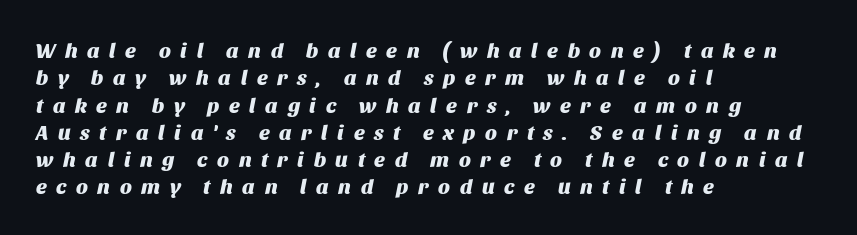
The image shows 21 px bold type, italic (leaning right); set left-aligned, normal line spacing (1.3x), unusually wide letter spacing (+0.46 em), not underlined.
